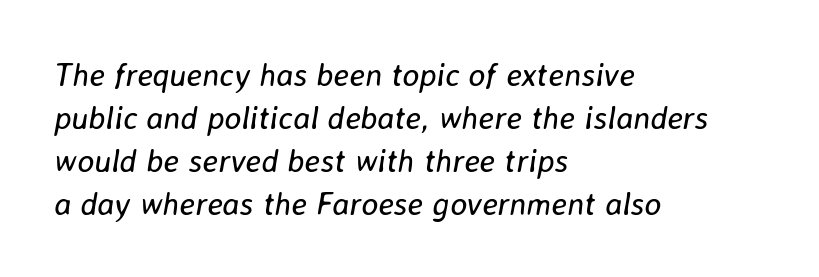
Q: Is the text bold? A: No.
Q: Is the text italic (slanted)? A: Yes, it leans right by about 8 degrees.
Q: Is the text underlined? A: No.
Q: How is the paragraph aligned? A: Left-aligned.
Q: Is the spacing between letters normal or unusually wide? A: Normal.
Q: Is the spacing between lines tight, normal or loose? A: Normal.
Q: Width (condensed, normal, or wide)? A: Normal.
Q: Stroke contrast? A: Low.
Q: x-height? A: Medium.
Q: Monospaced? A: No.
